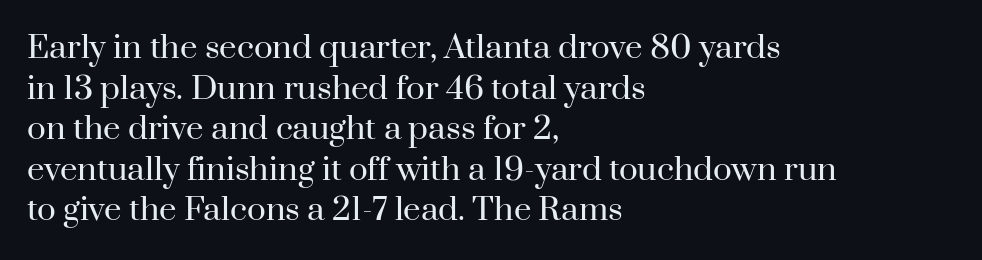
{"serif": "yes", "italic": "no", "bold": "no", "weight": "regular", "width": "normal", "stroke_contrast": "high", "x_height": "small", "monospaced": "no", "underline": "no", "align": "left", "line_spacing": "normal", "line_spacing_ratio": 1.31, "letter_spacing": "normal", "letter_spacing_em": 0.0, "glyph_px": 31}
